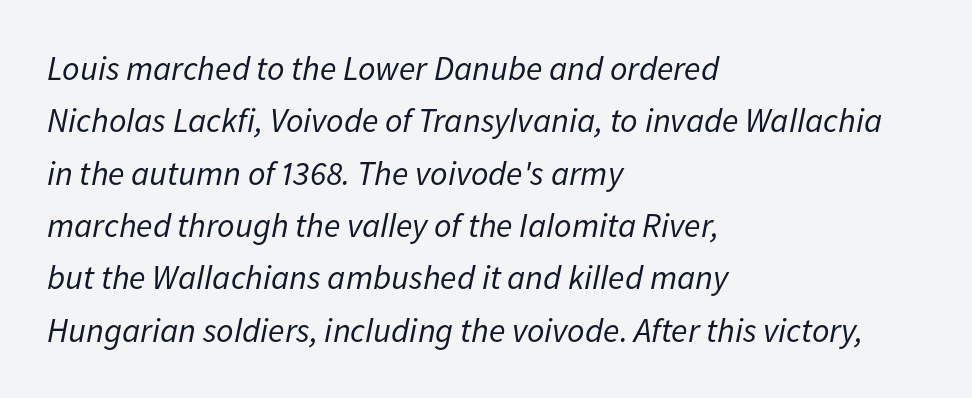
Q: Is the text bold? A: No.
Q: Is the text italic (slanted)? A: Yes, it leans right by about 11 degrees.
Q: Is the text underlined? A: No.
Q: How is the paragraph aligned? A: Left-aligned.
Q: Is the spacing between letters normal or unusually wide? A: Normal.
Q: Is the spacing between lines tight, normal or loose? A: Normal.
Q: Width (condensed, normal, or wide)? A: Normal.
Q: Stroke contrast? A: Low.
Q: x-height? A: Medium.
Q: Monospaced? A: No.
